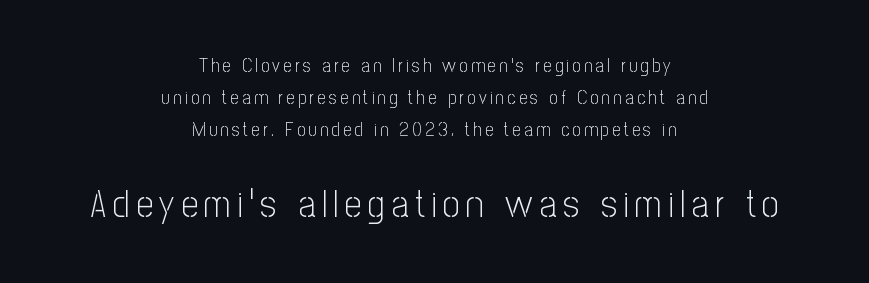
The image shows 38 px light, condensed sans-serif type, upright; set centered, normal line spacing (1.69x), not underlined; the second (bottom) block is 2.0x larger; low stroke contrast and a medium x-height.
